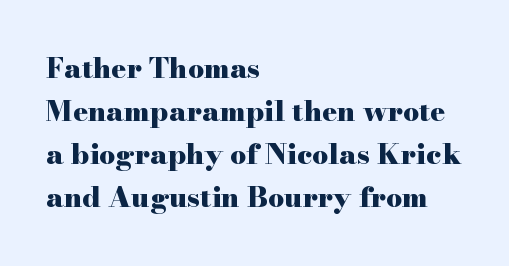
Typesetter's note: full bold, strokes at maximum text heaviness. You could call the tracking neutral — neither tight nor loose. Does the type have serifs? Yes, each stem ends in a small foot. The passage shown stacks its lines at a standard gap. Italic? Not at all — the glyphs are vertical.
